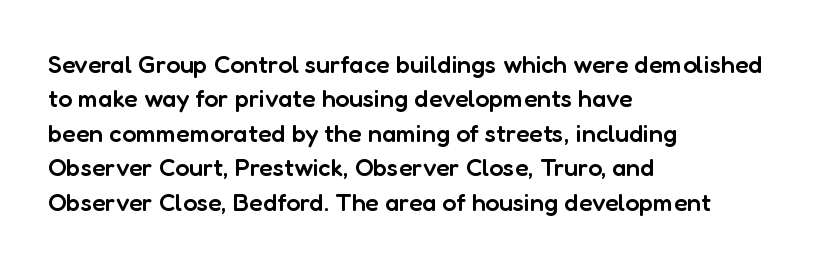
No italicization has been applied; the sample stays upright. Every letter is mildly thick-stroked: semibold rather than bold. The rag falls on the right side of this text block. The area under the type is left untouched.
